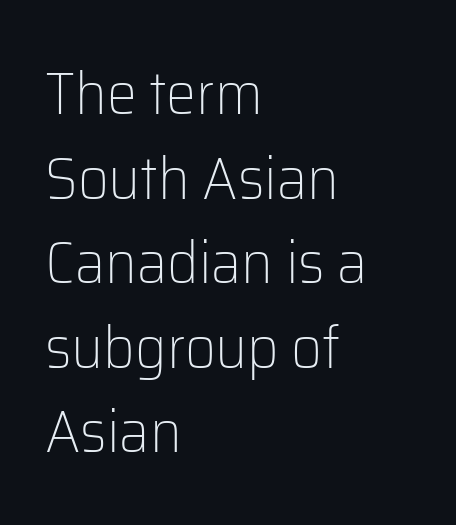
{"serif": "no", "italic": "no", "bold": "no", "weight": "light", "width": "normal", "stroke_contrast": "low", "x_height": "medium", "monospaced": "no", "underline": "no", "align": "left", "line_spacing": "normal", "line_spacing_ratio": 1.41, "letter_spacing": "normal", "letter_spacing_em": 0.0, "glyph_px": 60}
